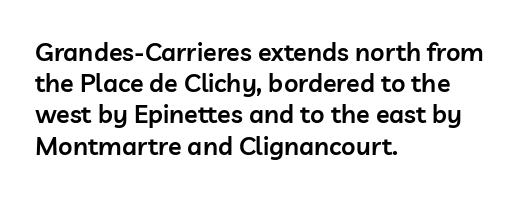
The vertical gap from one line to the next is medium. This sample is left-justified, so line endings fall wherever the words run out. Check under the words: just untouched page. Honestly, the letter spacing is just normal — you wouldn't notice it. Does the lettering tilt? It doesn't — this is upright. Typesetter's note: demi weight, one step under bold.
